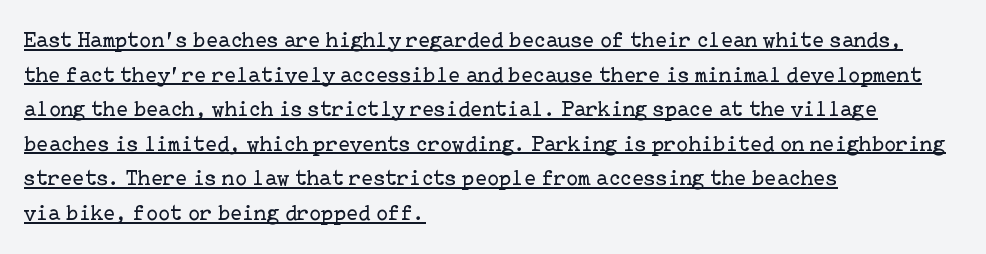
Q: Is the text bold? A: No.
Q: Is the text italic (slanted)? A: No, it is upright.
Q: Is the text underlined? A: Yes.
Q: How is the paragraph aligned? A: Left-aligned.
Q: Is the spacing between letters normal or unusually wide? A: Normal.
Q: Is the spacing between lines tight, normal or loose? A: Normal.
